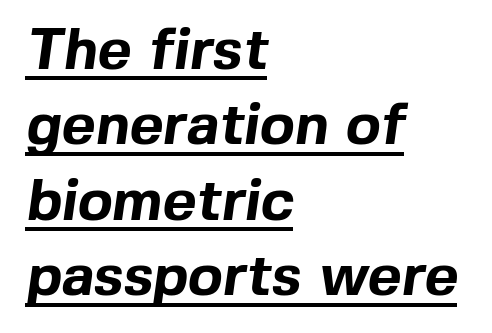
A full-strength bold gives these letters their thick strokes. The rendered words wear a rule along their underside. There is no visible air inserted between adjacent glyphs. These lines are set flush left with a ragged right edge. How would I describe the line gaps? Plain and ordinary. Varying glyph widths throughout — classic text-font behaviour.
